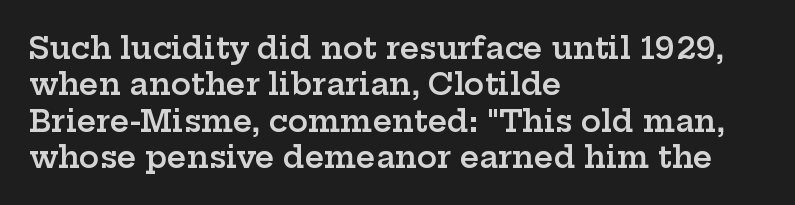
The image shows 30 px semibold, wide serif type, upright; set left-aligned, line spacing 1.21x, normal letter spacing, not underlined; low stroke contrast and a medium x-height.
